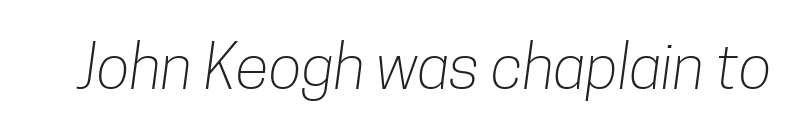
The image shows 62 px light, condensed sans-serif type; set normal letter spacing, not underlined; low stroke contrast and a medium x-height.
